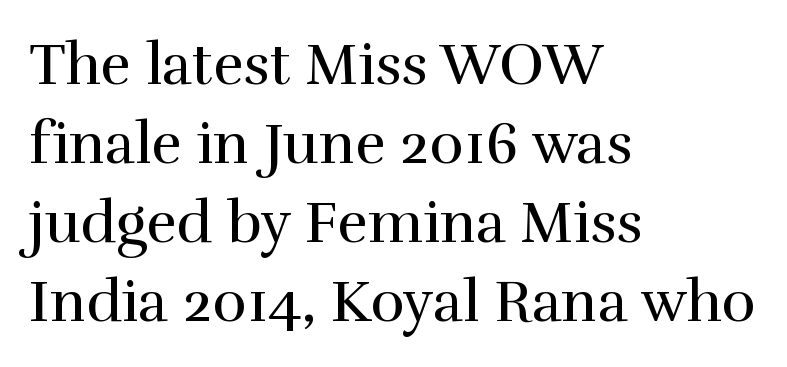
Each letter keeps its own natural width here, so spacing adapts to shape. The face looks like a standard text weight, possibly lighter. One-word summary of the alignment: left. A typesetter would call this zero additional tracking.
